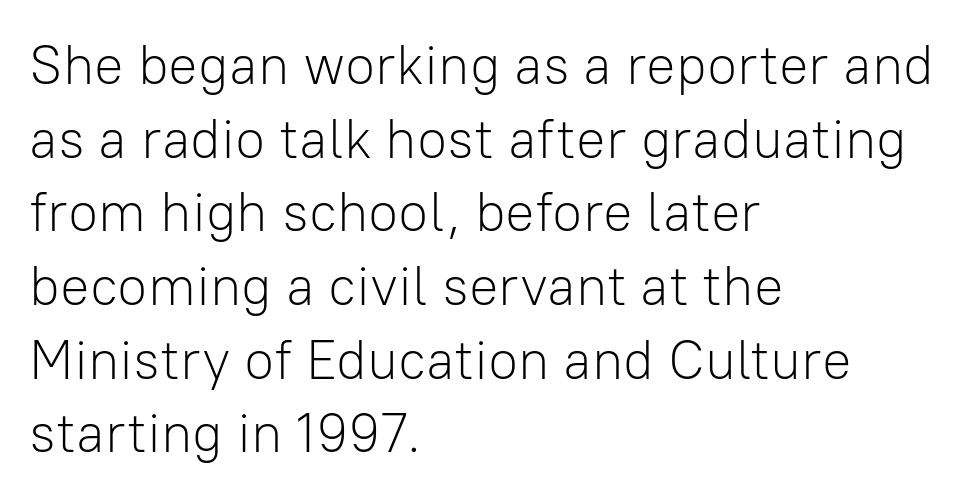
The image shows 55 px light sans-serif type, upright; set left-aligned, normal line spacing (1.34x), normal letter spacing, not underlined; low stroke contrast and a medium x-height.
